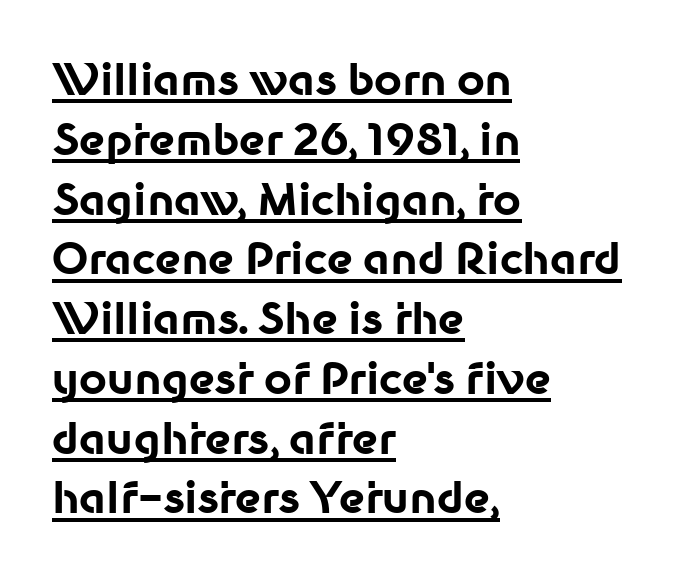
{"serif": "no", "italic": "no", "bold": "yes", "weight": "bold", "width": "normal", "stroke_contrast": "low", "x_height": "medium", "monospaced": "no", "underline": "yes", "align": "left", "line_spacing": "normal", "line_spacing_ratio": 1.39, "letter_spacing": "normal", "letter_spacing_em": 0.0, "glyph_px": 43}
